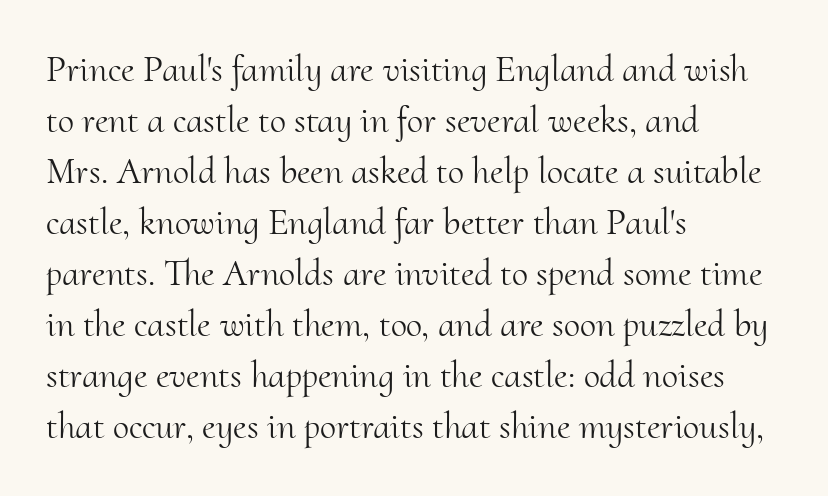
Q: Is the text bold? A: No.
Q: Is the text italic (slanted)? A: No, it is upright.
Q: Is the typeface a serif or a sans-serif typeface? A: Serif.
Q: Is the text underlined? A: No.
Q: How is the paragraph aligned? A: Left-aligned.
Q: Is the spacing between letters normal or unusually wide? A: Normal.
Q: Is the spacing between lines tight, normal or loose? A: Normal.
Q: Width (condensed, normal, or wide)? A: Normal.
Q: Stroke contrast? A: Medium.
Q: x-height? A: Small.
Q: Monospaced? A: No.
